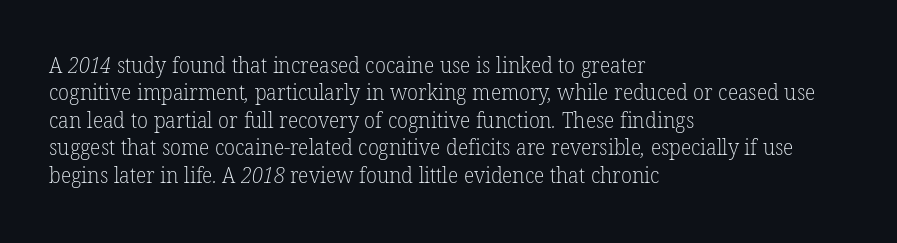
Q: Is the text bold? A: No.
Q: Is the text underlined? A: No.
Q: How is the paragraph aligned? A: Left-aligned.
Q: Is the spacing between letters normal or unusually wide? A: Normal.
Q: Is the spacing between lines tight, normal or loose? A: Normal.
